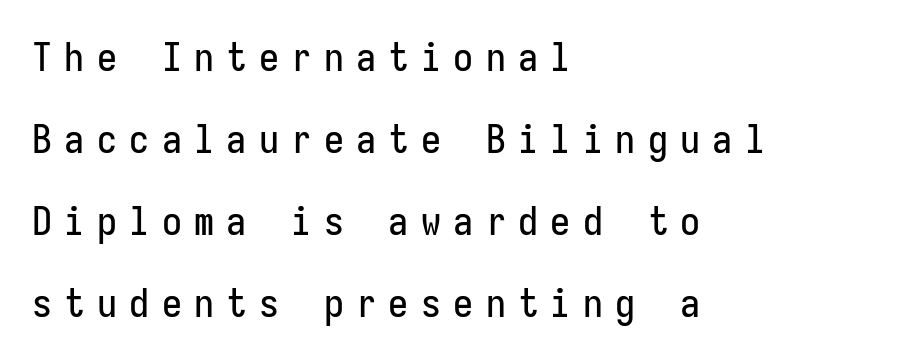
Q: Is the text italic (slanted)? A: No, it is upright.
Q: Is the typeface a serif or a sans-serif typeface? A: Sans-serif.
Q: Is the text underlined? A: No.
Q: How is the paragraph aligned? A: Left-aligned.
Q: Is the spacing between letters normal or unusually wide? A: Unusually wide.
Q: Is the spacing between lines tight, normal or loose? A: Loose.
Q: Width (condensed, normal, or wide)? A: Condensed.
Q: Stroke contrast? A: Low.
Q: x-height? A: Medium.
Q: Monospaced? A: Yes.
